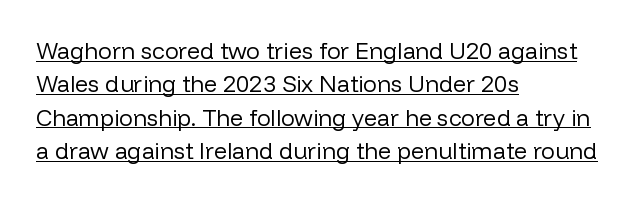
The vertical gap from one line to the next is medium. The characters are drawn with everyday or finer stroke widths. The specimen includes a rule beneath the text block's lines. The gaps between neighbouring characters are ordinary and unremarkable. These lines stack with their left ends in a neat column. This is roman type, the default non-slanted kind.
